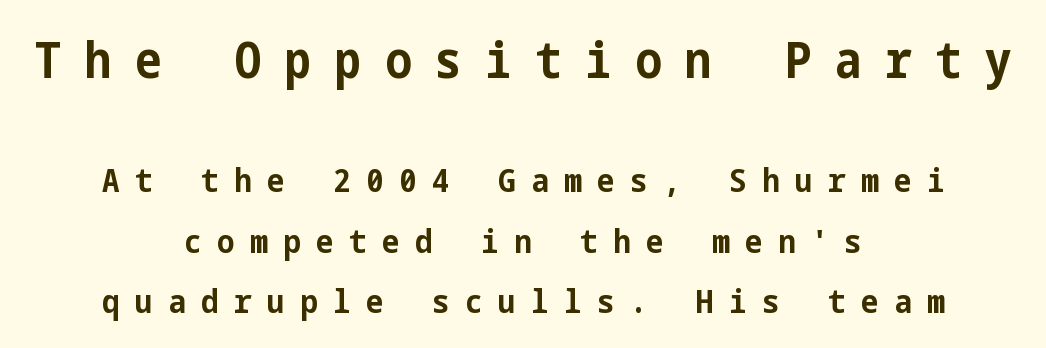
{"serif": "no", "italic": "no", "bold": "yes", "weight": "bold", "width": "condensed", "stroke_contrast": "low", "x_height": "medium", "underline": "no", "align": "center", "line_spacing_ratio": 1.84, "letter_spacing": "wide", "letter_spacing_em": 0.47, "larger_block": "first", "size_ratio": 1.52, "glyph_px": 50}
